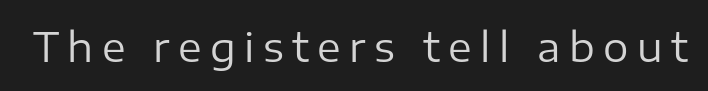
Q: Is the text bold? A: No.
Q: Is the text italic (slanted)? A: No, it is upright.
Q: Is the typeface a serif or a sans-serif typeface? A: Sans-serif.
Q: Is the text underlined? A: No.
Q: Is the spacing between letters normal or unusually wide? A: Unusually wide.
Q: Width (condensed, normal, or wide)? A: Normal.
Q: Stroke contrast? A: Low.
Q: x-height? A: Medium.
Q: Monospaced? A: No.
